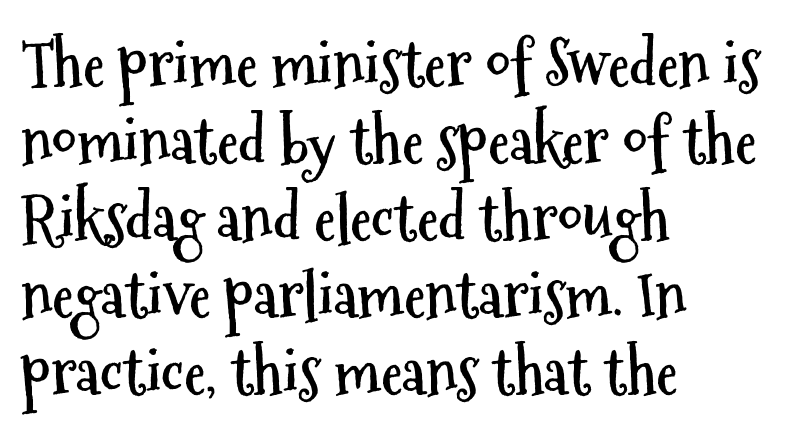
Q: Is the text bold? A: Yes.
Q: Is the text italic (slanted)? A: No, it is upright.
Q: Is the typeface a serif or a sans-serif typeface? A: Sans-serif.
Q: Is the text underlined? A: No.
Q: How is the paragraph aligned? A: Left-aligned.
Q: Is the spacing between letters normal or unusually wide? A: Normal.
Q: Width (condensed, normal, or wide)? A: Condensed.
Q: Stroke contrast? A: Medium.
Q: x-height? A: Medium.
Q: Monospaced? A: No.
